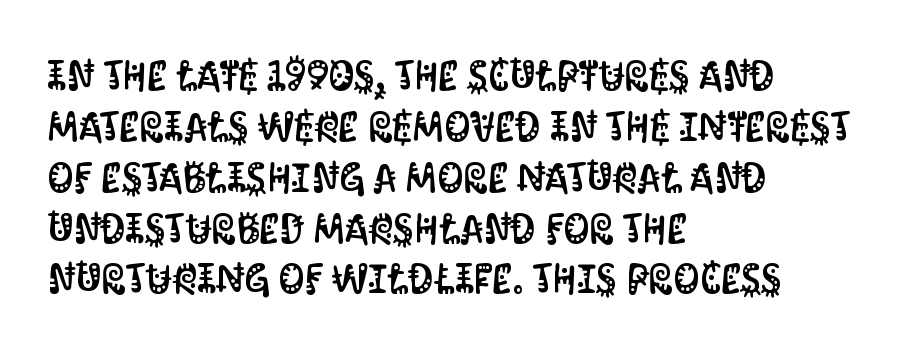
{"serif": "no", "italic": "no", "width": "condensed", "stroke_contrast": "medium", "x_height": "large", "monospaced": "no", "underline": "no", "align": "left", "line_spacing_ratio": 1.24, "letter_spacing": "normal", "letter_spacing_em": 0.0, "glyph_px": 41}
